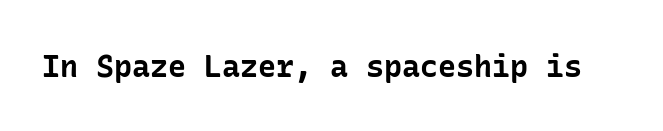
The image shows 30 px bold sans-serif type, upright; set normal letter spacing, not underlined; low stroke contrast and a medium x-height.
